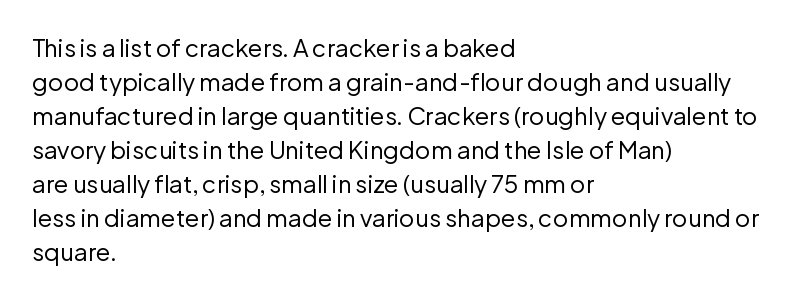
{"italic": "no", "bold": "no", "underline": "no", "align": "left", "line_spacing": "normal", "line_spacing_ratio": 1.42, "letter_spacing": "normal", "letter_spacing_em": 0.0, "glyph_px": 24}
